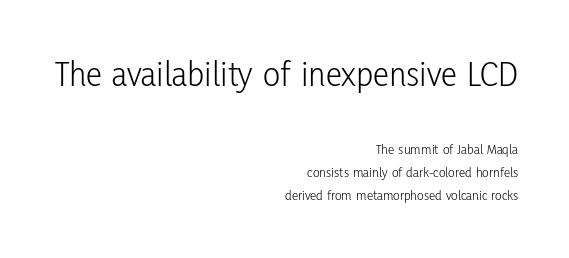
Q: Is the text bold? A: No.
Q: Is the text italic (slanted)? A: No, it is upright.
Q: Is the typeface a serif or a sans-serif typeface? A: Sans-serif.
Q: Is the text underlined? A: No.
Q: How is the paragraph aligned? A: Right-aligned.
Q: Is the spacing between letters normal or unusually wide? A: Normal.
Q: Is the spacing between lines tight, normal or loose? A: Normal.
Q: Which block of text is set in a larger size, the first (top) or the second (bottom)? A: The first (top) one.
Q: Width (condensed, normal, or wide)? A: Condensed.
Q: Stroke contrast? A: Low.
Q: x-height? A: Medium.
Q: Monospaced? A: No.
